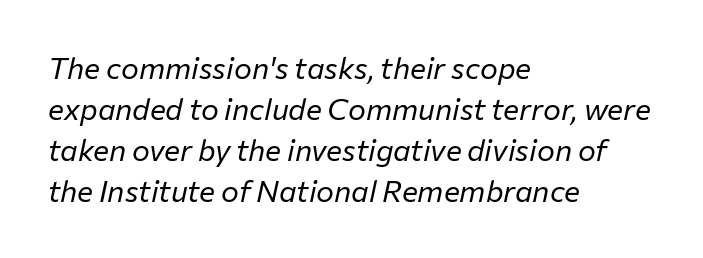
The passage shown is not underscored anywhere. Bold? No — there's no thickening of the strokes. Short and long lines alike share a common starting point at left. Does the lettering tilt? It does — this is italic. Is this a fixed-width face? No — the glyphs have proportional, varying widths. Leading: standard.
